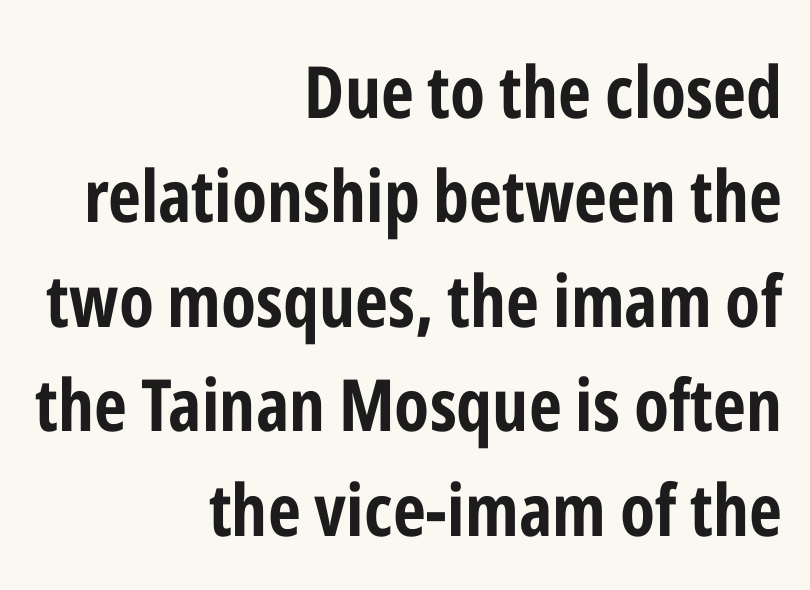
Check under the words: just untouched page. Notice how descenders clear the ascenders below comfortably — that's standard leading. Spacing verdict: proportional, widths tailored to each character. Is the block centered? No — it sits flush against the right margin. Nope, no serifs anywhere on these letters.
